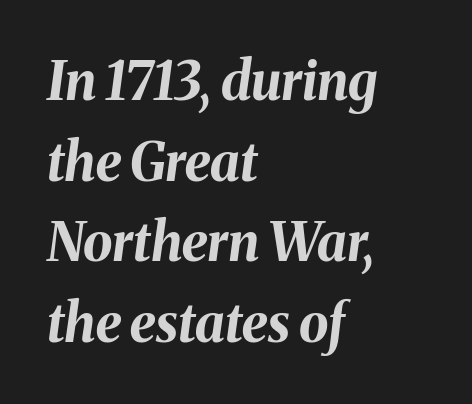
The image shows 53 px bold type, italic (leaning right); set left-aligned, normal line spacing (1.52x), normal letter spacing, not underlined; medium stroke contrast and a medium x-height.
